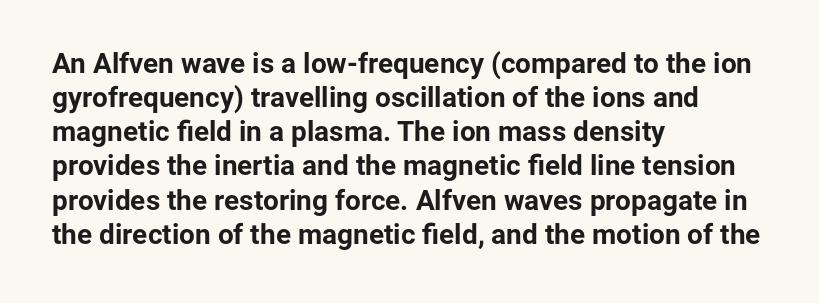
{"serif": "no", "italic": "no", "bold": "yes", "weight": "bold", "width": "normal", "stroke_contrast": "low", "x_height": "medium", "monospaced": "no", "underline": "no", "align": "left", "line_spacing_ratio": 1.22, "letter_spacing": "normal", "letter_spacing_em": 0.0, "glyph_px": 28}
